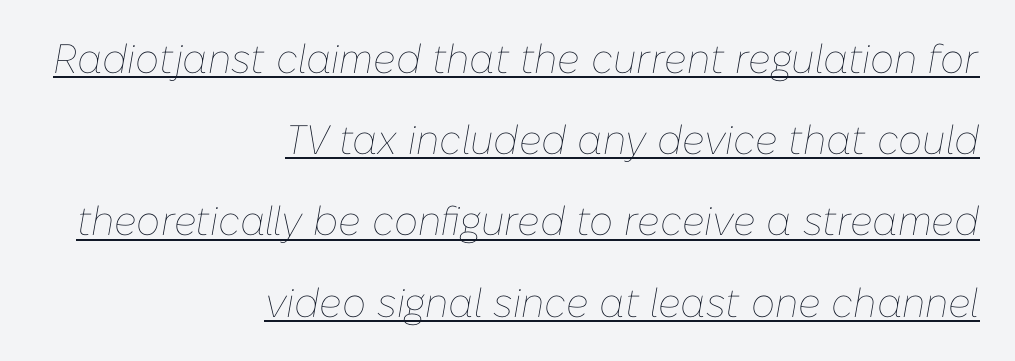
The rendered words wear a rule along their underside. Notice the wide empty band between every row — that's loose leading. The letters advance in unequal steps, a hallmark of proportional type. Slanted lettering throughout. Think standard paragraph weight, or any step lighter than that. Caption: multi-line text, flush right, ragged left.
